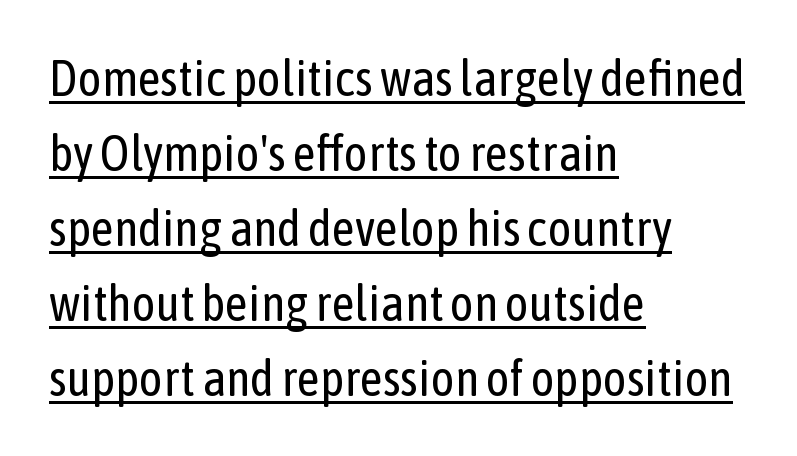
{"serif": "no", "italic": "no", "bold": "no", "weight": "regular", "width": "condensed", "stroke_contrast": "low", "x_height": "medium", "monospaced": "no", "underline": "yes", "align": "left", "line_spacing": "normal", "line_spacing_ratio": 1.5, "letter_spacing": "normal", "letter_spacing_em": 0.0, "glyph_px": 50}
